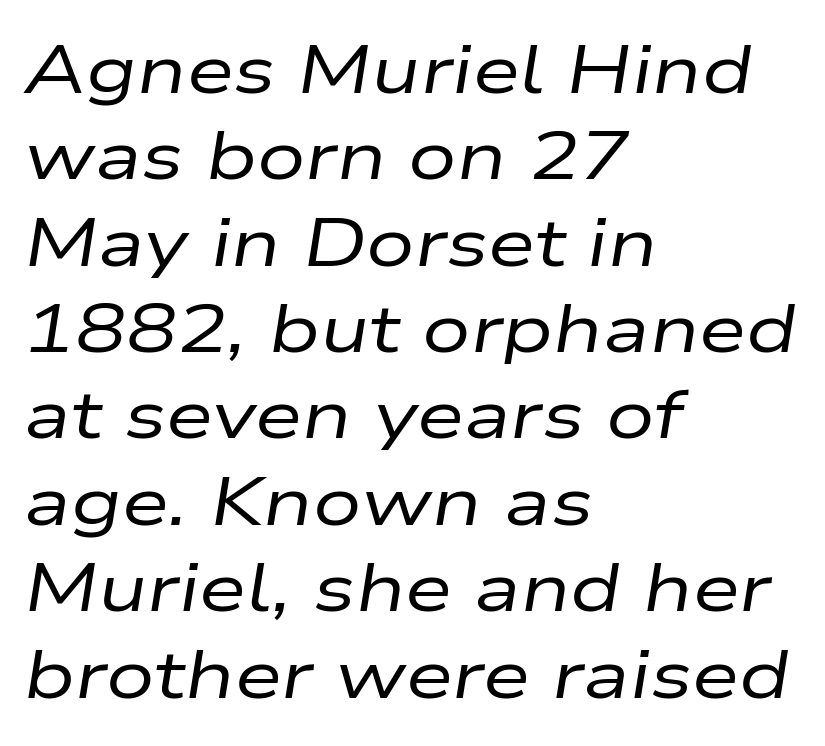
Q: Is the text bold? A: No.
Q: Is the text italic (slanted)? A: Yes, it leans right by about 9 degrees.
Q: Is the text underlined? A: No.
Q: How is the paragraph aligned? A: Left-aligned.
Q: Is the spacing between letters normal or unusually wide? A: Normal.
Q: Is the spacing between lines tight, normal or loose? A: Normal.
Q: Width (condensed, normal, or wide)? A: Wide.
Q: Stroke contrast? A: Low.
Q: x-height? A: Medium.
Q: Monospaced? A: No.
